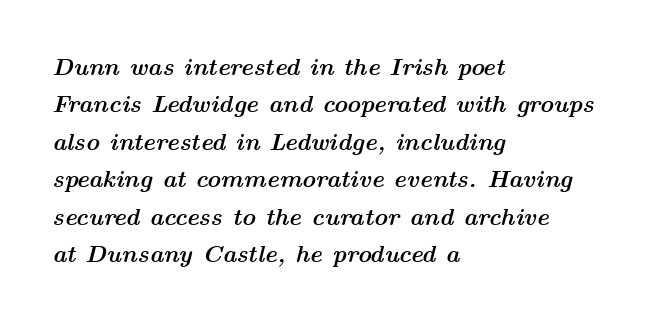
In terms of leading, this rendering sits right in the middle. Strokes here are thick enough to call this a true bold. Every row of glyphs begins at an identical x-position on the left. The baseline area is clear. The typography opts for an oblique posture over an upright one. Short note: letters normally spaced.
